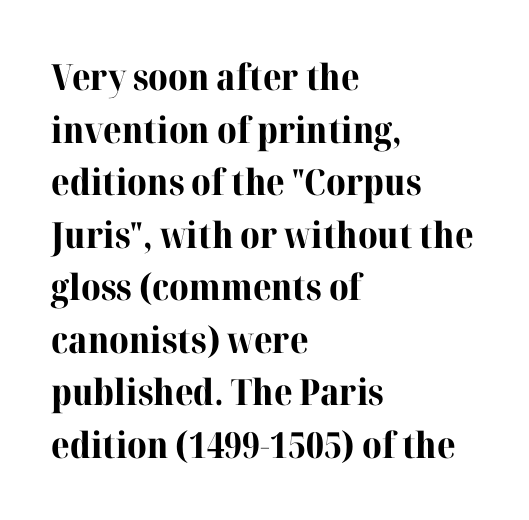
{"serif": "yes", "italic": "no", "bold": "yes", "weight": "bold", "width": "normal", "stroke_contrast": "high", "x_height": "medium", "monospaced": "no", "underline": "no", "align": "left", "line_spacing": "normal", "line_spacing_ratio": 1.46, "letter_spacing": "normal", "letter_spacing_em": 0.0, "glyph_px": 36}
